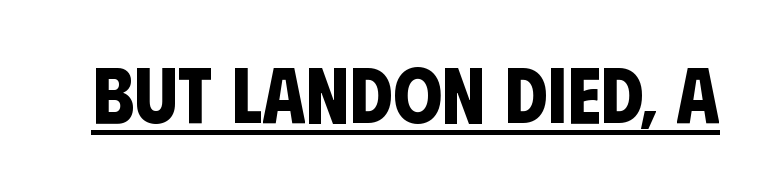
In terms of letterform style, serifs are entirely absent. The specimen includes a rule beneath the text block's lines. Compared with typical body copy, the letter spacing here is the same. You could not count columns in this text — the font is proportionally spaced. Pretty heavy lettering here — definitely bold.
